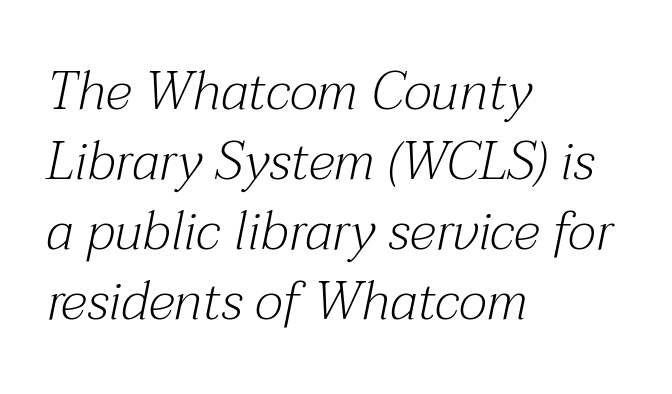
The image shows 53 px light serif type, italic (leaning right); set left-aligned, normal line spacing (1.32x), normal letter spacing, not underlined; medium stroke contrast and a medium x-height.
